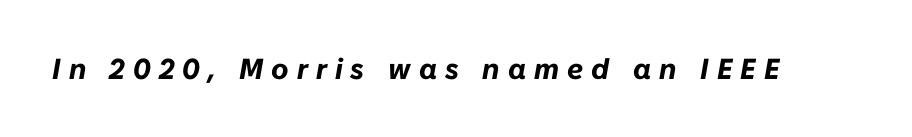
These lines carry a lot of weight — the face is fully bold. This rendering widens character spacing well past its baseline value. Slant detected: the letters are inclined. Proportional: the letters do not fall into vertical columns. Check the space under the baseline: it is left empty.
